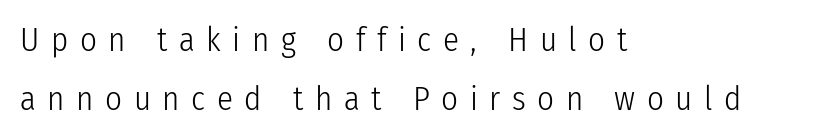
Is this a sans? Yes — the strokes have no serifs. The letters advance in unequal steps, a hallmark of proportional type. In terms of posture, this sample is upright. Leftover space on each line is placed entirely after the last word. The specimen omits any rule beneath the text block's lines. A quiet, ordinary-to-light weight characterises the typeface.
